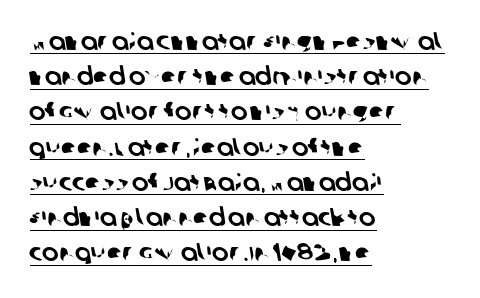
{"underline": "yes", "align": "left", "line_spacing": "normal", "line_spacing_ratio": 1.41, "letter_spacing": "normal", "letter_spacing_em": 0.0, "glyph_px": 25}
